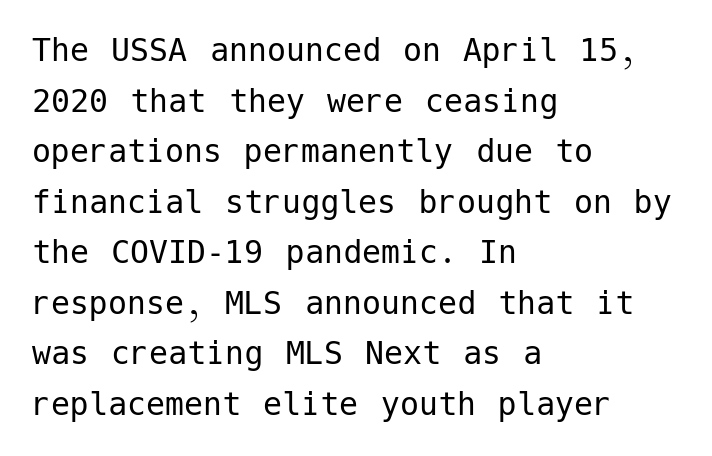
Q: Is the text bold? A: No.
Q: Is the text italic (slanted)? A: No, it is upright.
Q: Is the typeface a serif or a sans-serif typeface? A: Sans-serif.
Q: Is the text underlined? A: No.
Q: How is the paragraph aligned? A: Left-aligned.
Q: Is the spacing between letters normal or unusually wide? A: Normal.
Q: Is the spacing between lines tight, normal or loose? A: Normal.
Q: Width (condensed, normal, or wide)? A: Normal.
Q: Stroke contrast? A: Low.
Q: x-height? A: Medium.
